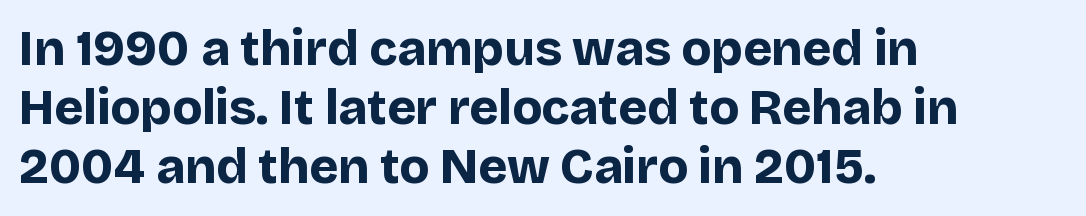
Q: Is the text bold? A: Yes.
Q: Is the text italic (slanted)? A: No, it is upright.
Q: Is the typeface a serif or a sans-serif typeface? A: Sans-serif.
Q: Is the text underlined? A: No.
Q: How is the paragraph aligned? A: Left-aligned.
Q: Is the spacing between letters normal or unusually wide? A: Normal.
Q: Width (condensed, normal, or wide)? A: Normal.
Q: Stroke contrast? A: Low.
Q: x-height? A: Large.
Q: Monospaced? A: No.
